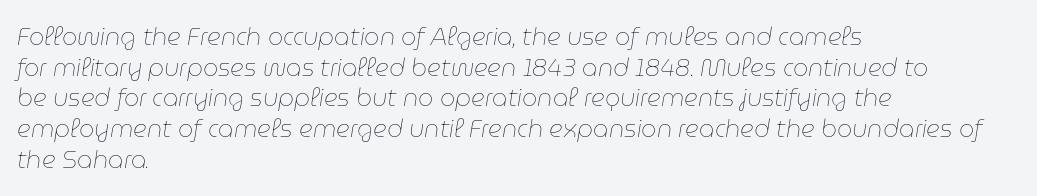
The image shows 24 px text type, italic (leaning right); set left-aligned, normal line spacing (1.28x), normal letter spacing, not underlined.
